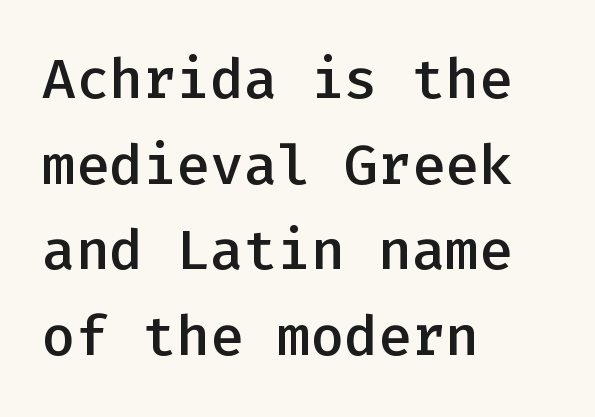
Q: Is the text bold? A: Semi-bold.
Q: Is the text italic (slanted)? A: No, it is upright.
Q: Is the typeface a serif or a sans-serif typeface? A: Sans-serif.
Q: Is the text underlined? A: No.
Q: How is the paragraph aligned? A: Left-aligned.
Q: Is the spacing between letters normal or unusually wide? A: Normal.
Q: Is the spacing between lines tight, normal or loose? A: Normal.
Q: Width (condensed, normal, or wide)? A: Normal.
Q: Stroke contrast? A: Low.
Q: x-height? A: Medium.
Q: Monospaced? A: Yes.
